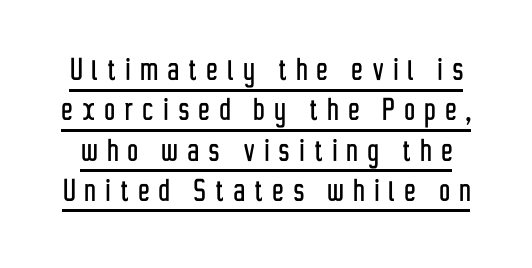
The horizontal fit of the characters is loose and conspicuously gappy. In designer terms, the underline attribute is active on this setting. Characters remain perfectly vertical along every line. You can tell from the bare stems that sans-serif type was used. The rendering uses a small line-height, squeezing the rows. The rendering uses natural spacing where letterforms have individual widths.
